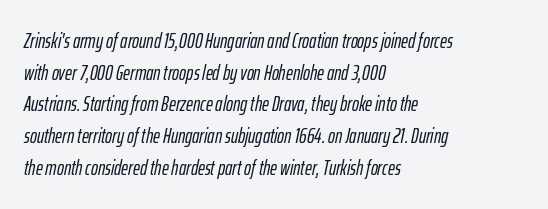
{"italic": "yes", "lean": "right", "slant_degrees": 12, "underline": "no", "align": "left", "line_spacing": "normal", "line_spacing_ratio": 1.51, "letter_spacing": "normal", "letter_spacing_em": 0.0, "glyph_px": 21}
